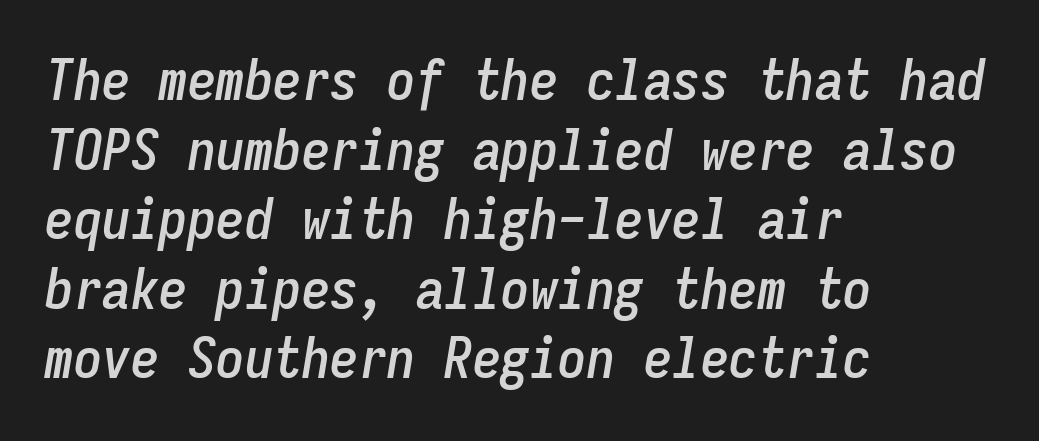
The glyphs look as if they've been sheared to an angle. Observe the ordinary spacing: letters are neighbours, not strangers. A typesetter would call this monospace, since all characters share one set width. Short and long lines alike share a common starting point at left. Descenders hang freely into open space.
